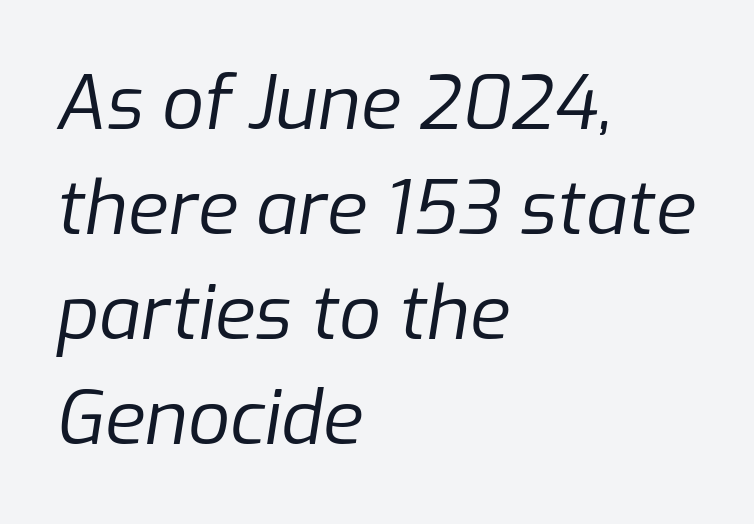
A typesetter would mark this as italic. The font is comparable to plain body text, perhaps lighter. One glance says typical: line gaps are just what's usual. In CSS terms this would be text-align: left. The strip under each line holds only bare page. You could not count columns in this text — the font is proportionally spaced.
